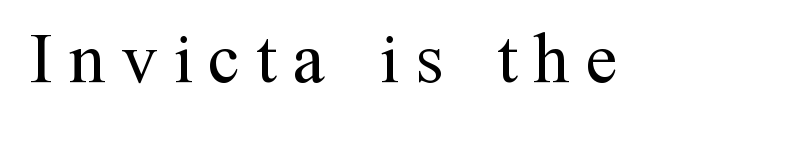
The image shows 72 px regular-weight serif type, upright; set unusually wide letter spacing (+0.22 em), not underlined; medium stroke contrast and a medium x-height.
